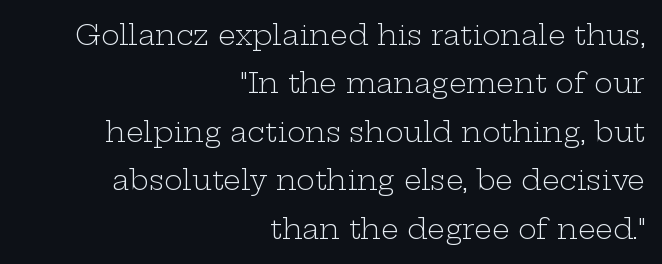
Q: Is the text bold? A: No.
Q: Is the text italic (slanted)? A: No, it is upright.
Q: Is the typeface a serif or a sans-serif typeface? A: Serif.
Q: Is the text underlined? A: No.
Q: How is the paragraph aligned? A: Right-aligned.
Q: Is the spacing between letters normal or unusually wide? A: Normal.
Q: Width (condensed, normal, or wide)? A: Wide.
Q: Stroke contrast? A: Low.
Q: x-height? A: Medium.
Q: Monospaced? A: No.
